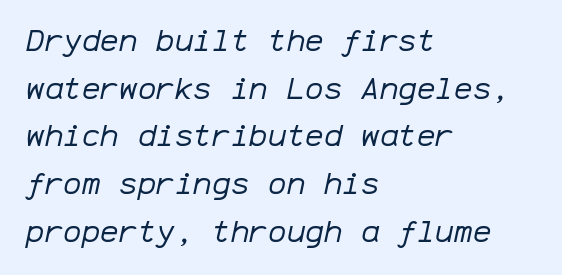
{"italic": "yes", "lean": "right", "slant_degrees": 12, "bold": "no", "weight": "regular", "width": "normal", "stroke_contrast": "low", "x_height": "medium", "monospaced": "yes", "underline": "no", "align": "left", "line_spacing": "normal", "line_spacing_ratio": 1.54, "letter_spacing": "normal", "letter_spacing_em": 0.0, "glyph_px": 31}
